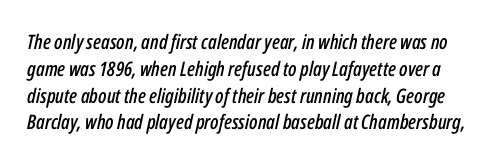
{"italic": "yes", "lean": "right", "slant_degrees": 12, "underline": "no", "line_spacing": "normal", "line_spacing_ratio": 1.34, "letter_spacing": "normal", "letter_spacing_em": 0.0, "glyph_px": 20}
